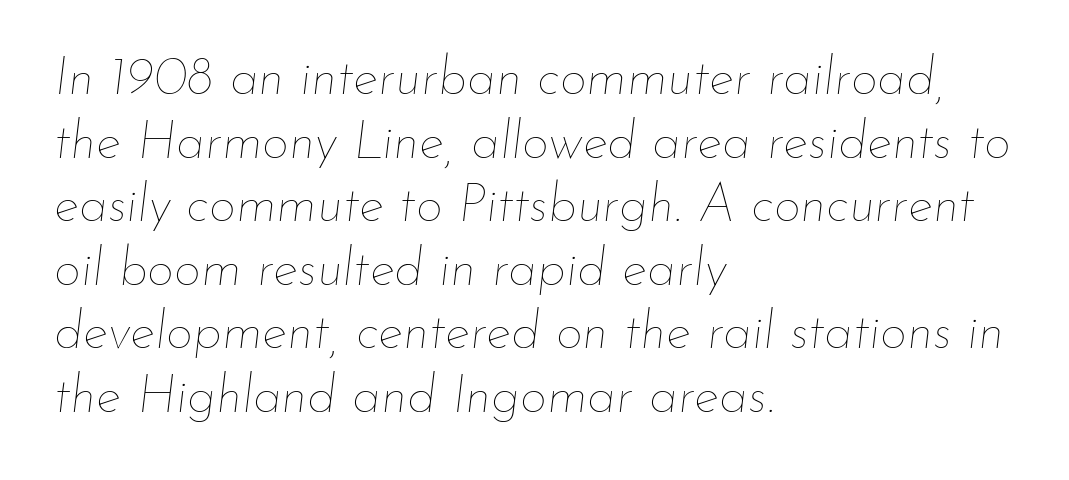
The image shows 53 px thin type, italic (leaning right); set left-aligned, line spacing 1.2x, normal letter spacing, not underlined; low stroke contrast and a small x-height.
